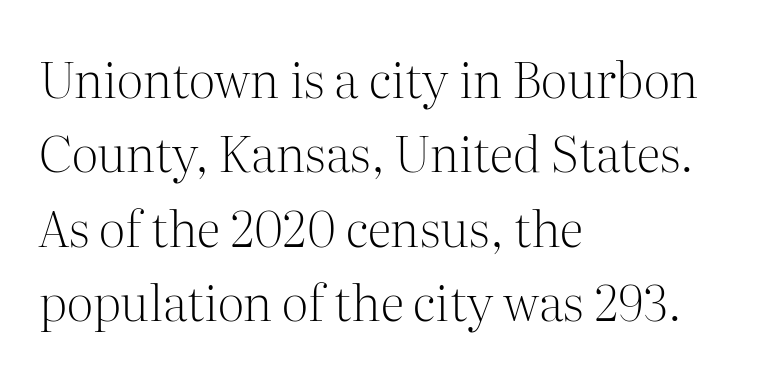
{"serif": "yes", "italic": "no", "bold": "no", "weight": "light", "width": "normal", "stroke_contrast": "medium", "x_height": "medium", "monospaced": "no", "underline": "no", "align": "left", "line_spacing": "normal", "line_spacing_ratio": 1.49, "letter_spacing": "normal", "letter_spacing_em": 0.0, "glyph_px": 50}
